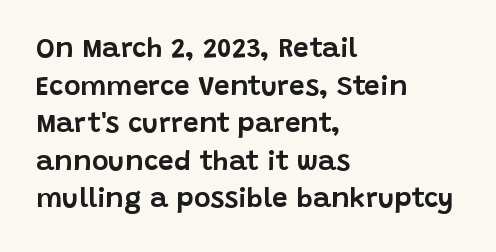
The image shows 28 px sans-serif type, upright; set left-aligned, normal line spacing (1.34x), normal letter spacing, not underlined; low stroke contrast and a large x-height.
